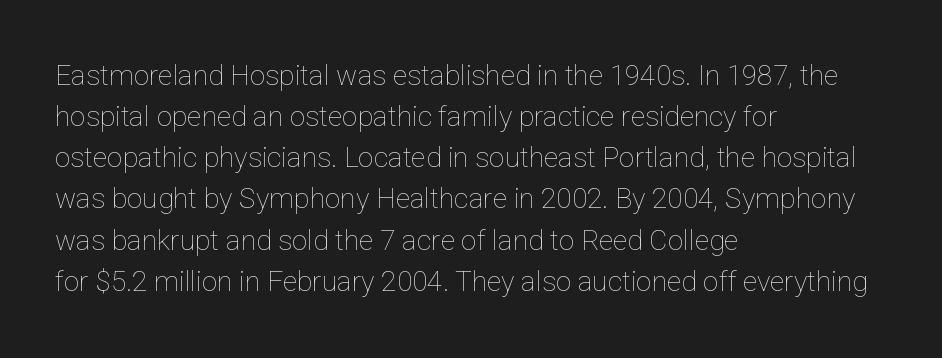
Spacing verdict: proportional, widths tailored to each character. Style check: upright. These lines are set flush left with a ragged right edge. The type is set solid horizontally, with unmodified tracking. A typesetter would call this leading conventional body-copy spacing.
